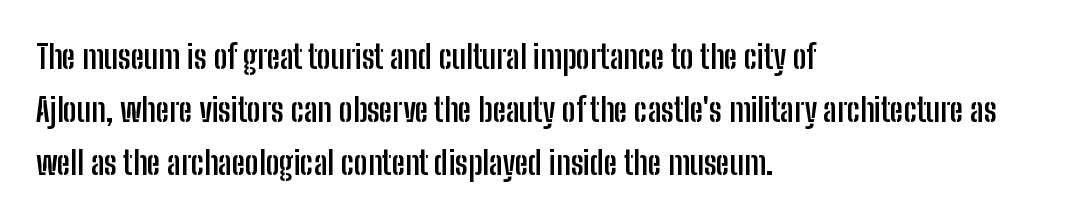
The image shows 33 px semibold, condensed sans-serif type, upright; set left-aligned, normal line spacing (1.6x), normal letter spacing, not underlined; low stroke contrast and a medium x-height.
